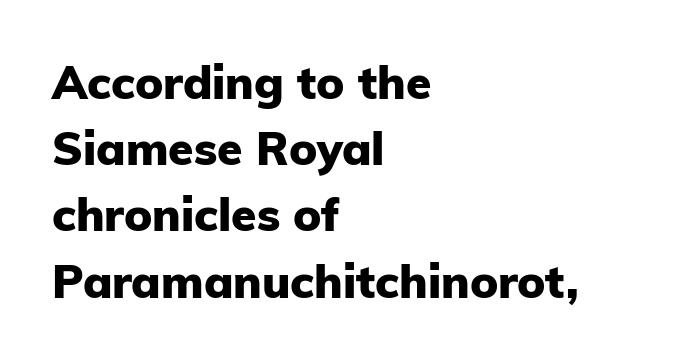
Q: Is the text bold? A: Yes.
Q: Is the text italic (slanted)? A: No, it is upright.
Q: Is the typeface a serif or a sans-serif typeface? A: Sans-serif.
Q: Is the text underlined? A: No.
Q: How is the paragraph aligned? A: Left-aligned.
Q: Is the spacing between letters normal or unusually wide? A: Normal.
Q: Is the spacing between lines tight, normal or loose? A: Normal.
Q: Width (condensed, normal, or wide)? A: Normal.
Q: Stroke contrast? A: Low.
Q: x-height? A: Medium.
Q: Monospaced? A: No.
